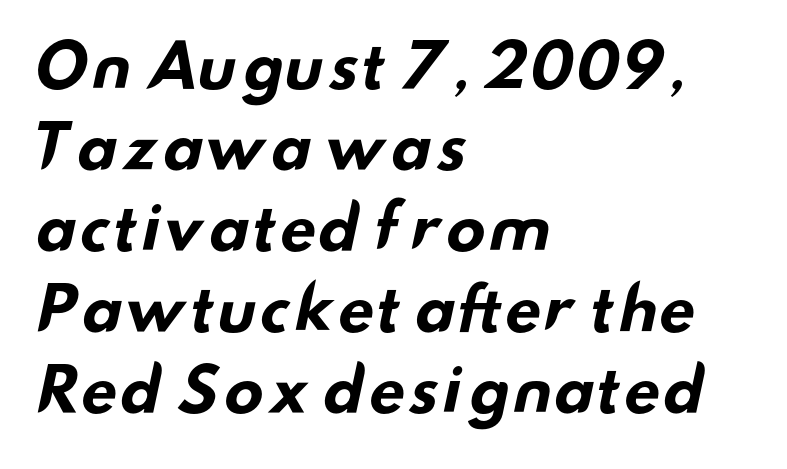
The image shows 60 px bold, wide sans-serif type; set left-aligned, normal line spacing (1.35x), normal letter spacing, not underlined; low stroke contrast and a small x-height.
